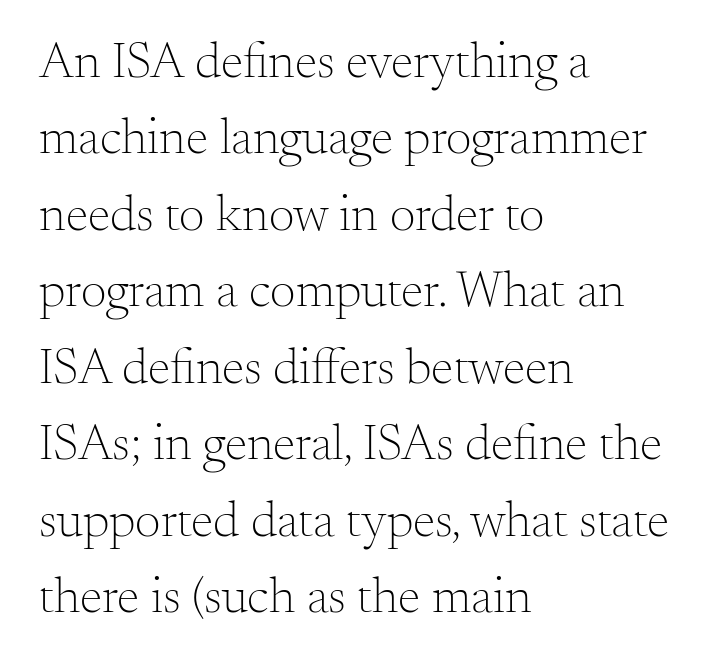
Q: Is the text bold? A: No.
Q: Is the text italic (slanted)? A: No, it is upright.
Q: Is the typeface a serif or a sans-serif typeface? A: Serif.
Q: Is the text underlined? A: No.
Q: How is the paragraph aligned? A: Left-aligned.
Q: Is the spacing between letters normal or unusually wide? A: Normal.
Q: Is the spacing between lines tight, normal or loose? A: Normal.
Q: Width (condensed, normal, or wide)? A: Normal.
Q: Stroke contrast? A: Medium.
Q: x-height? A: Small.
Q: Monospaced? A: No.
